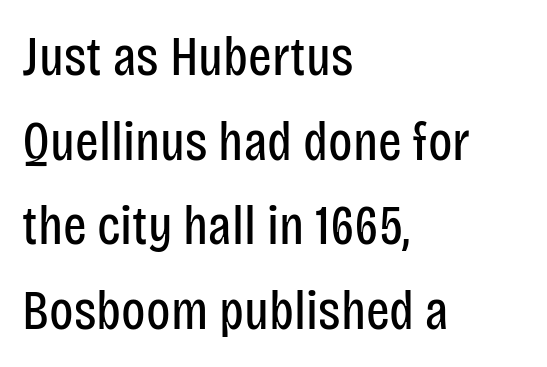
The image shows 56 px regular-weight, condensed sans-serif type, upright; set left-aligned, normal line spacing (1.51x), normal letter spacing, not underlined; low stroke contrast and a large x-height.
